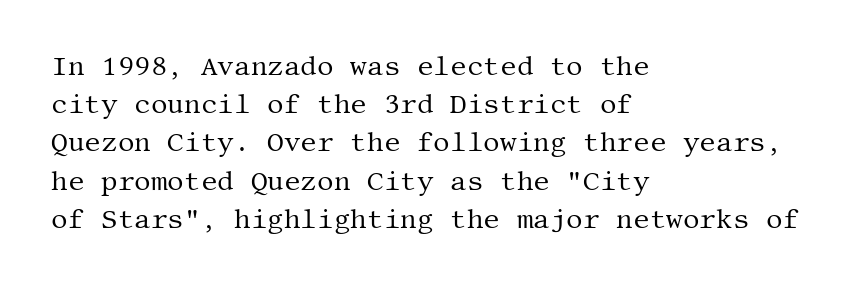
Q: Is the text bold? A: No.
Q: Is the text italic (slanted)? A: No, it is upright.
Q: Is the text underlined? A: No.
Q: How is the paragraph aligned? A: Left-aligned.
Q: Is the spacing between letters normal or unusually wide? A: Normal.
Q: Is the spacing between lines tight, normal or loose? A: Normal.
